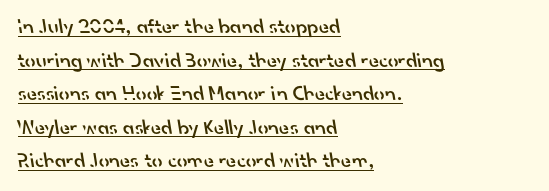
Does the leading feel generous? No, just average. Caption: multi-line text, flush left, ragged right. The lettering is marked with a stroke running underneath it. How heavy is the stroke? Medium-heavy — a semibold, shy of bold.
